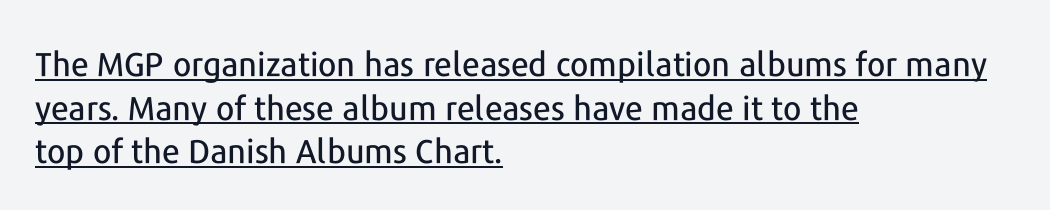
The image shows 33 px sans-serif type, upright; set left-aligned, normal line spacing (1.32x), normal letter spacing, underlined; low stroke contrast and a medium x-height.
